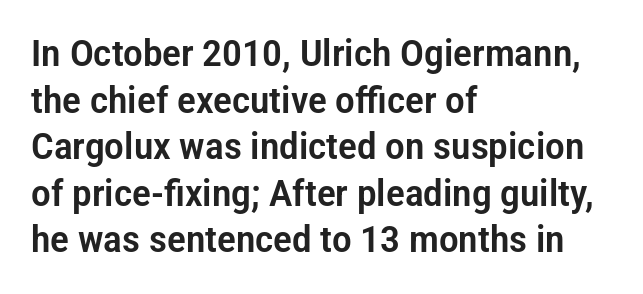
{"serif": "no", "italic": "no", "width": "condensed", "stroke_contrast": "low", "x_height": "medium", "monospaced": "no", "underline": "no", "align": "left", "line_spacing": "normal", "line_spacing_ratio": 1.26, "letter_spacing": "normal", "letter_spacing_em": 0.0, "glyph_px": 37}
